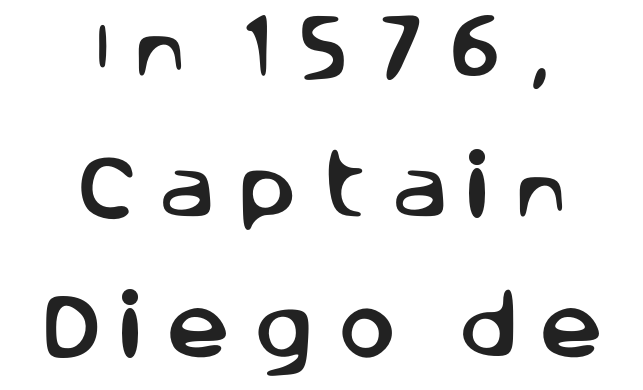
Q: Is the text italic (slanted)? A: No, it is upright.
Q: Is the typeface a serif or a sans-serif typeface? A: Sans-serif.
Q: Is the text underlined? A: No.
Q: How is the paragraph aligned? A: Centered.
Q: Is the spacing between letters normal or unusually wide? A: Unusually wide.
Q: Is the spacing between lines tight, normal or loose? A: Loose.
Q: Width (condensed, normal, or wide)? A: Normal.
Q: Stroke contrast? A: Low.
Q: x-height? A: Large.
Q: Monospaced? A: No.
